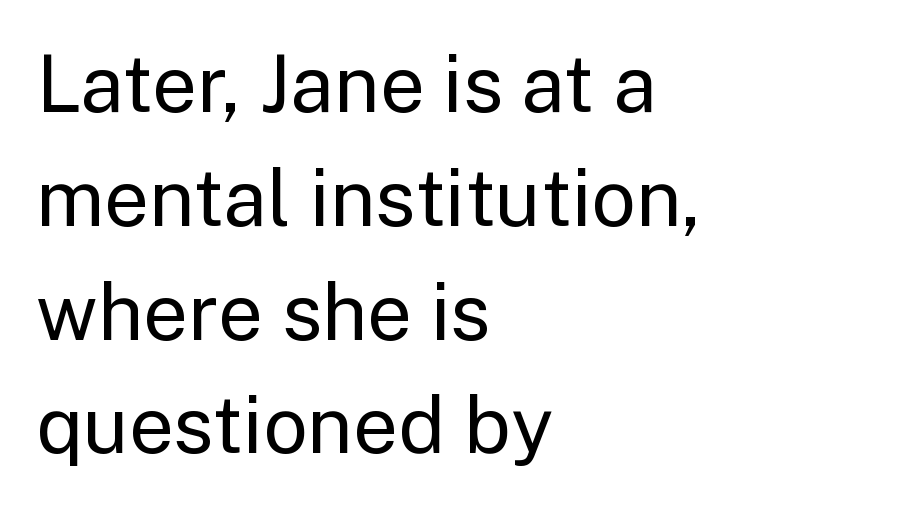
The image shows 79 px regular-weight sans-serif type, upright; set left-aligned, normal line spacing (1.44x), normal letter spacing, not underlined; low stroke contrast and a medium x-height.
